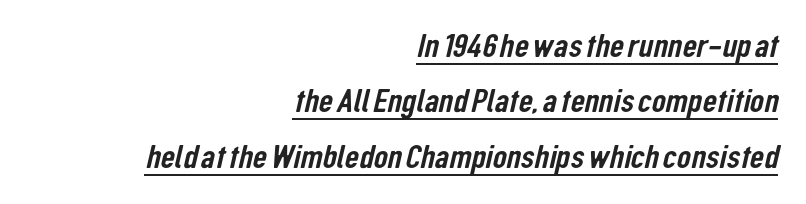
The text block is weighted toward the right margin, trailing off unevenly leftward. Underline: present. Looks like regular typesetting: each glyph gets only the width it needs. The font family rendered here belongs to the sans-serif group.
